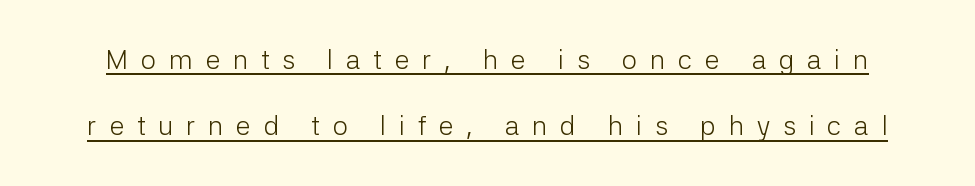
Q: Is the text bold? A: No.
Q: Is the text italic (slanted)? A: No, it is upright.
Q: Is the text underlined? A: Yes.
Q: Is the spacing between letters normal or unusually wide? A: Unusually wide.
Q: Is the spacing between lines tight, normal or loose? A: Loose.
